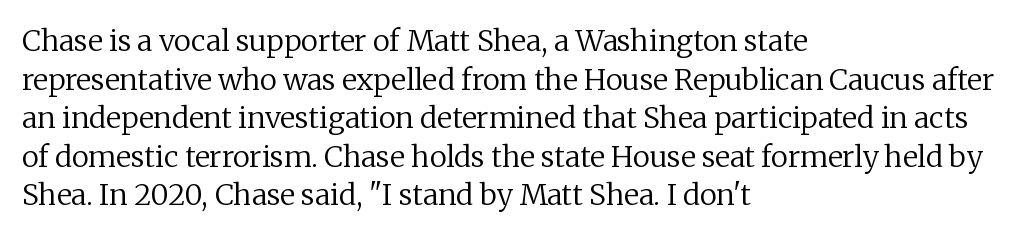
Q: Is the text bold? A: No.
Q: Is the text italic (slanted)? A: No, it is upright.
Q: Is the typeface a serif or a sans-serif typeface? A: Serif.
Q: Is the text underlined? A: No.
Q: How is the paragraph aligned? A: Left-aligned.
Q: Is the spacing between letters normal or unusually wide? A: Normal.
Q: Is the spacing between lines tight, normal or loose? A: Normal.
Q: Width (condensed, normal, or wide)? A: Normal.
Q: Stroke contrast? A: Low.
Q: x-height? A: Medium.
Q: Monospaced? A: No.
